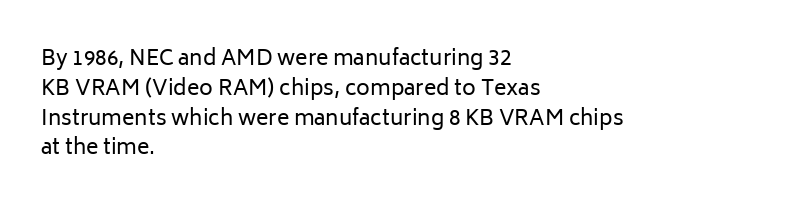
The image shows 21 px text type, upright; set left-aligned, normal line spacing (1.42x), normal letter spacing, not underlined.
